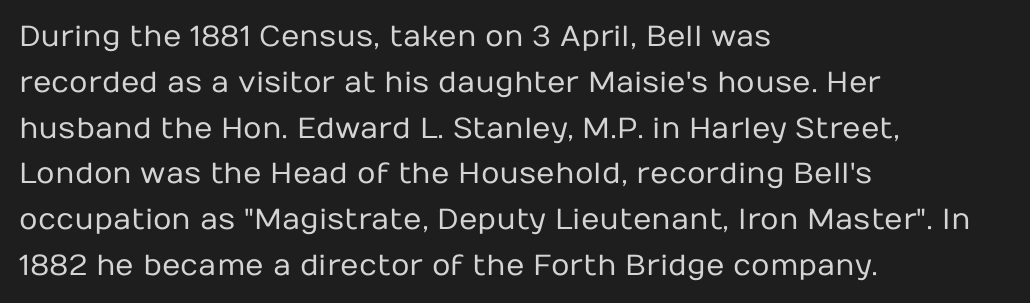
Q: Is the text bold? A: No.
Q: Is the text italic (slanted)? A: No, it is upright.
Q: Is the typeface a serif or a sans-serif typeface? A: Sans-serif.
Q: Is the text underlined? A: No.
Q: How is the paragraph aligned? A: Left-aligned.
Q: Is the spacing between letters normal or unusually wide? A: Normal.
Q: Is the spacing between lines tight, normal or loose? A: Normal.
Q: Width (condensed, normal, or wide)? A: Normal.
Q: Stroke contrast? A: Low.
Q: x-height? A: Medium.
Q: Monospaced? A: No.
